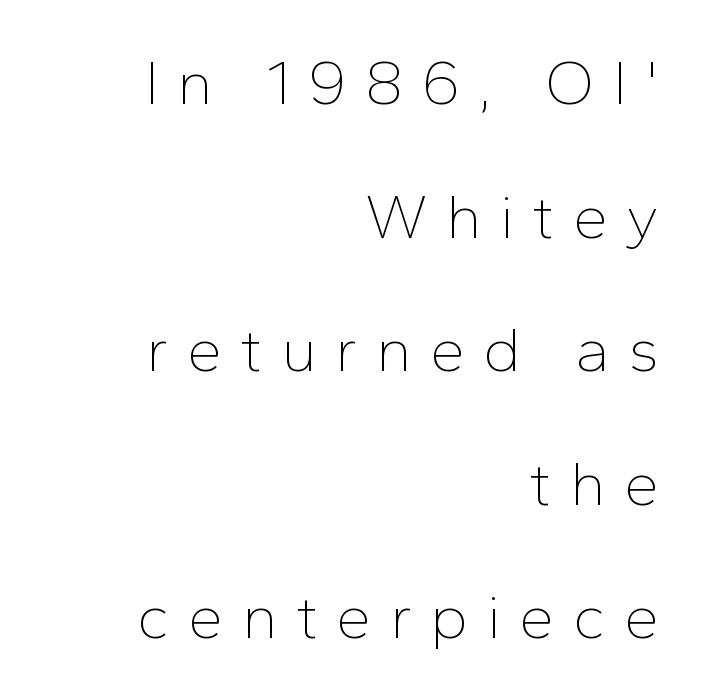
Q: Is the text bold? A: No.
Q: Is the text italic (slanted)? A: No, it is upright.
Q: Is the typeface a serif or a sans-serif typeface? A: Sans-serif.
Q: Is the text underlined? A: No.
Q: How is the paragraph aligned? A: Right-aligned.
Q: Is the spacing between letters normal or unusually wide? A: Unusually wide.
Q: Is the spacing between lines tight, normal or loose? A: Loose.
Q: Width (condensed, normal, or wide)? A: Normal.
Q: Stroke contrast? A: Low.
Q: x-height? A: Medium.
Q: Monospaced? A: No.
